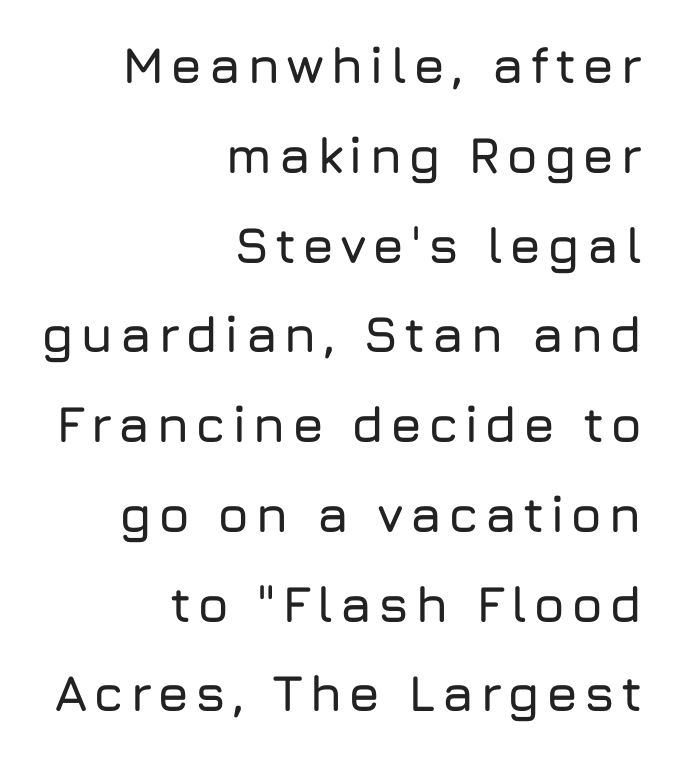
The image shows 51 px sans-serif type, upright; set right-aligned, line spacing 1.76x, not underlined; low stroke contrast and a medium x-height.
